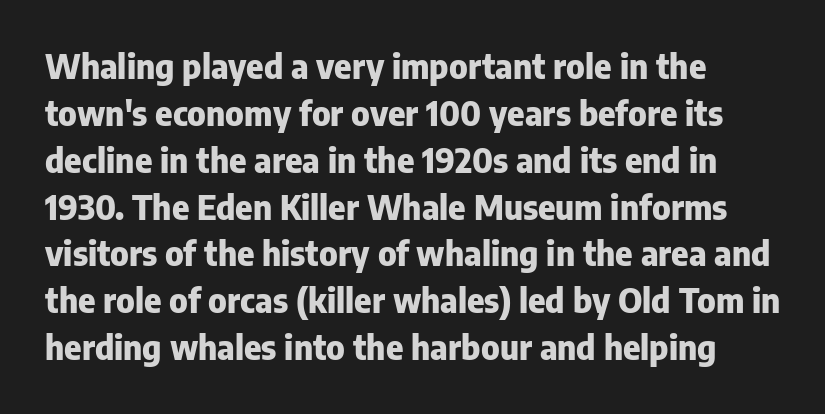
The image shows 33 px heavy sans-serif type, upright; set left-aligned, normal line spacing (1.42x), normal letter spacing, not underlined; low stroke contrast and a medium x-height.
